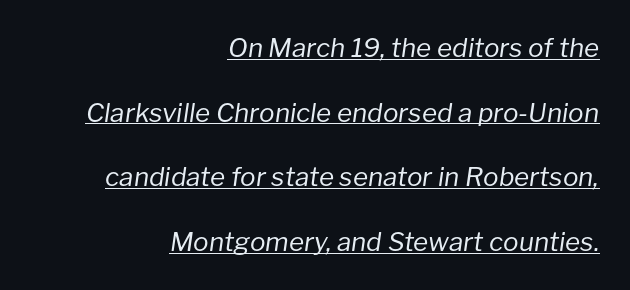
Caption: standard tracking, unaltered. Style check: oblique. Nothing heavy about these letters — not bold at all. This rendering features underlined lettering. Vertically, the passage feels expansive, rows floating well apart.
